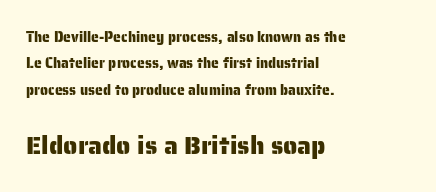
These lines are set flush left with a ragged right edge. The letters stand straight up with perfectly vertical stems. What stands out about the letter spacing? Nothing — it is the standard amount. Here the second block reads like a headline and the first like body copy. Descenders are the only things crossing below the line.
